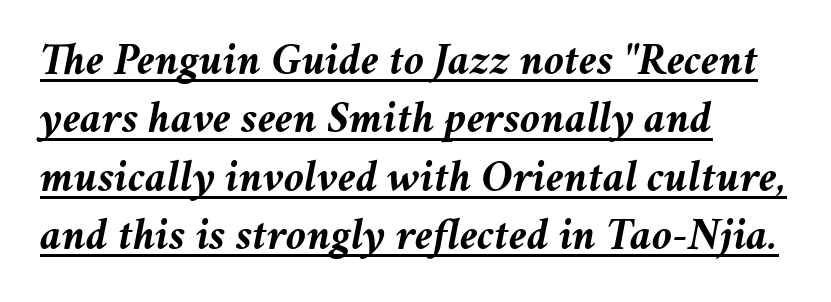
The image shows 46 px semibold type, italic (leaning right); set left-aligned, normal line spacing (1.27x), normal letter spacing, underlined; medium stroke contrast and a medium x-height.
